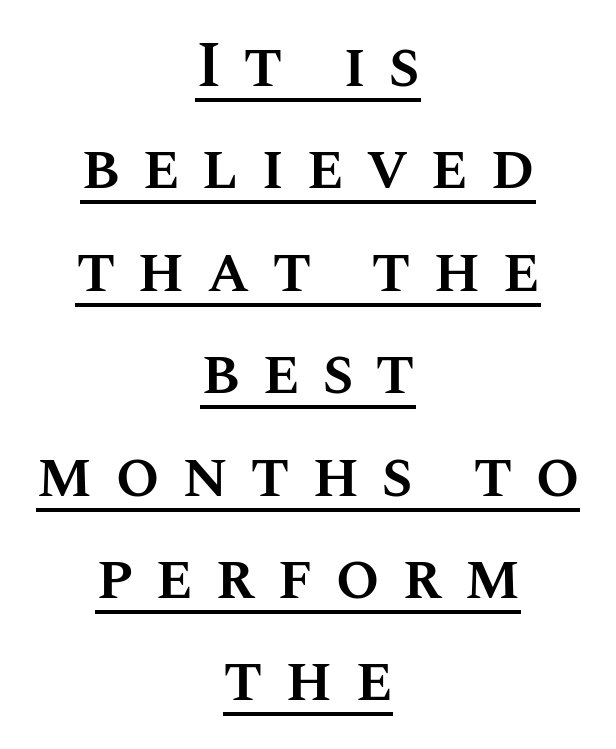
The image shows 64 px semibold type, upright; set centered, normal line spacing (1.6x), unusually wide letter spacing (+0.34 em), underlined; medium stroke contrast and a large x-height.
